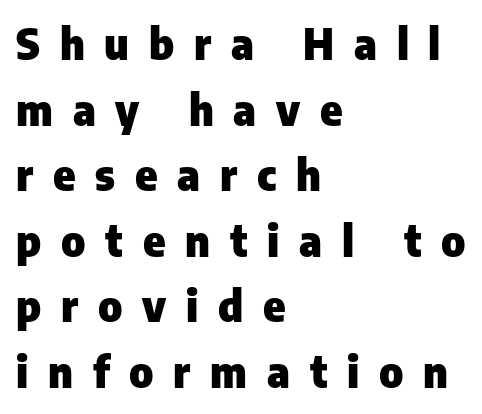
Posture: straight, roman, zero tilt. Line starts are locked; line ends wander. Do the characters align in a grid? No, the font is proportional. Thick stems and heavy bowls — unmistakably bold. Leading: standard.
